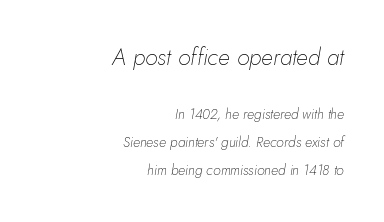
{"italic": "yes", "lean": "right", "slant_degrees": 5, "bold": "no", "underline": "no", "align": "right", "line_spacing": "loose", "line_spacing_ratio": 2.0, "letter_spacing": "normal", "letter_spacing_em": 0.0, "larger_block": "first", "size_ratio": 1.64, "glyph_px": 23}
